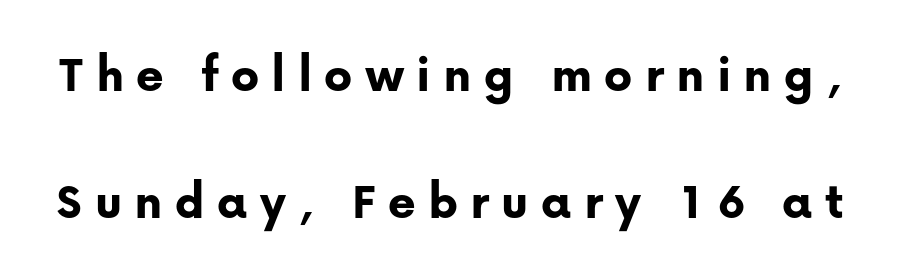
Q: Is the text bold? A: Yes.
Q: Is the text italic (slanted)? A: No, it is upright.
Q: Is the typeface a serif or a sans-serif typeface? A: Sans-serif.
Q: Is the text underlined? A: No.
Q: Is the spacing between letters normal or unusually wide? A: Unusually wide.
Q: Is the spacing between lines tight, normal or loose? A: Loose.
Q: Width (condensed, normal, or wide)? A: Normal.
Q: Stroke contrast? A: Low.
Q: x-height? A: Medium.
Q: Monospaced? A: No.
